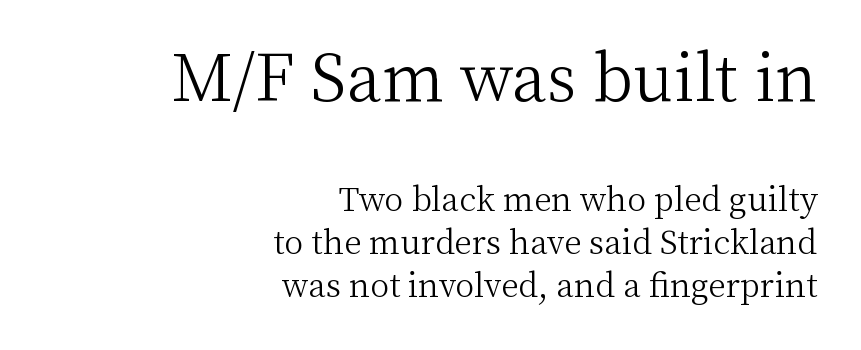
Here the first block reads like a headline and the second like body copy. The lettering holds an erect, upright posture throughout. The space directly below the letters is spotless. The strokes carry an ordinary text weight at most.
